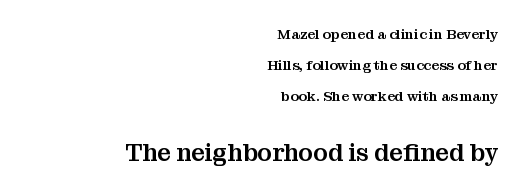
The image shows 24 px text type, upright; set right-aligned, loose line spacing (2.22x), normal letter spacing, not underlined; the second (bottom) block is 1.71x larger.
